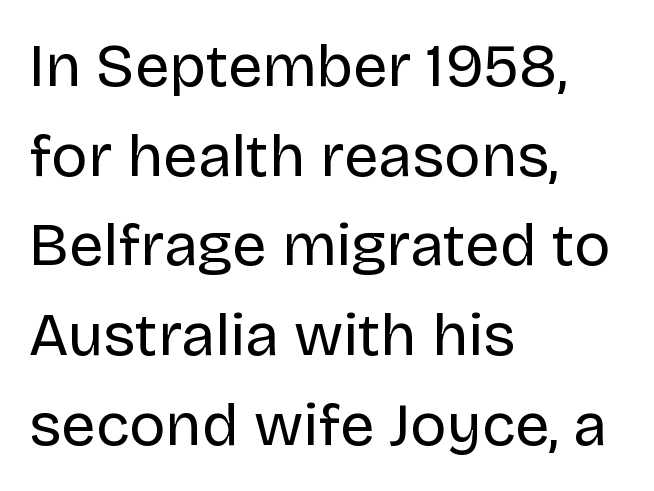
The letters sit at their default tracking, neither squeezed nor spread. Posture: straight, roman, zero tilt. The glyphs in this specimen are sans serif. Where is the straight margin? On the left. Stems and bowls with no extra thickness — not bold.
